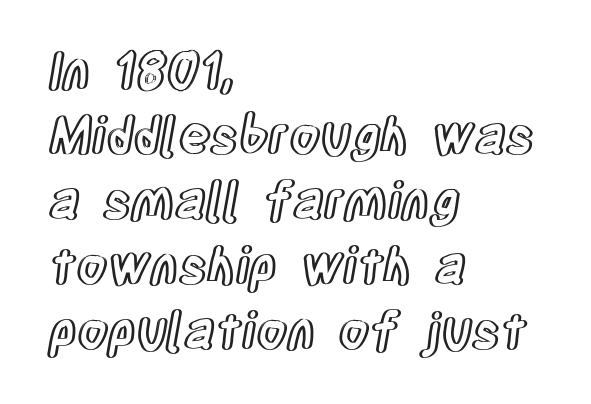
The image shows 50 px condensed type; set left-aligned, normal line spacing (1.3x), normal letter spacing, not underlined; a large x-height.
